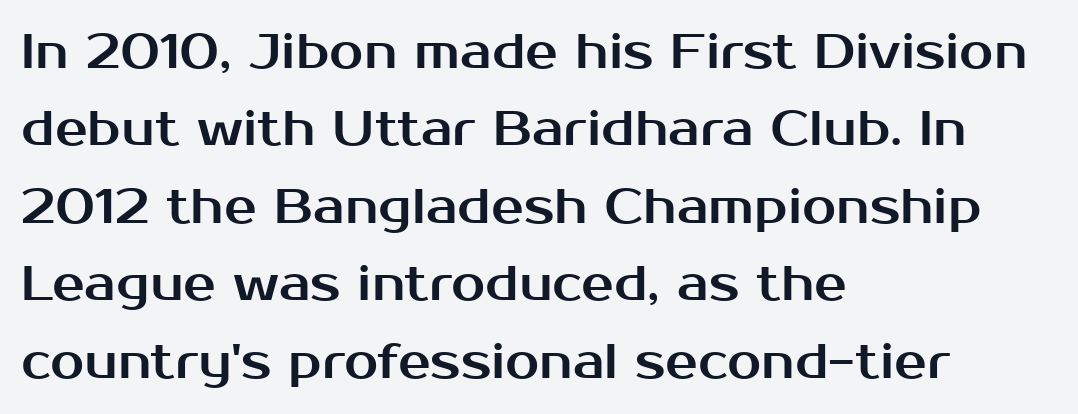
Q: Is the text italic (slanted)? A: No, it is upright.
Q: Is the typeface a serif or a sans-serif typeface? A: Sans-serif.
Q: Is the text underlined? A: No.
Q: How is the paragraph aligned? A: Left-aligned.
Q: Is the spacing between letters normal or unusually wide? A: Normal.
Q: Is the spacing between lines tight, normal or loose? A: Normal.
Q: Width (condensed, normal, or wide)? A: Normal.
Q: Stroke contrast? A: Medium.
Q: x-height? A: Medium.
Q: Monospaced? A: No.
